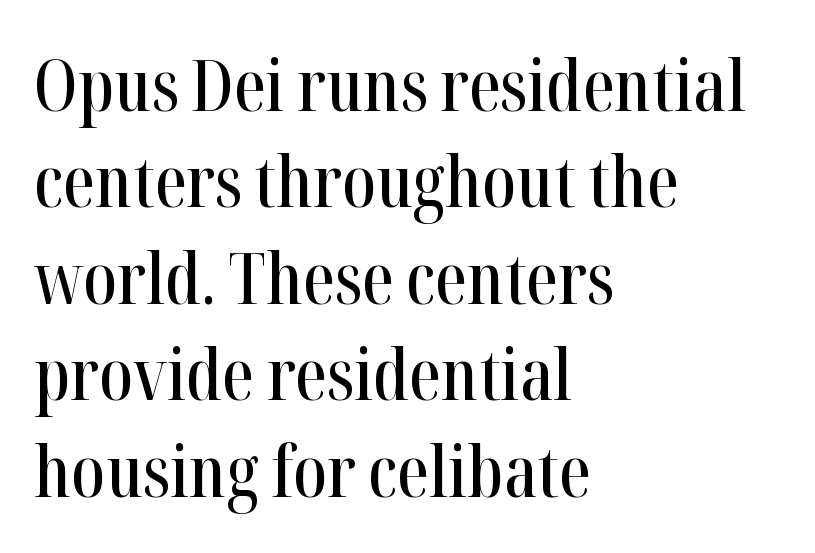
Q: Is the text italic (slanted)? A: No, it is upright.
Q: Is the typeface a serif or a sans-serif typeface? A: Serif.
Q: Is the text underlined? A: No.
Q: How is the paragraph aligned? A: Left-aligned.
Q: Is the spacing between letters normal or unusually wide? A: Normal.
Q: Is the spacing between lines tight, normal or loose? A: Normal.
Q: Width (condensed, normal, or wide)? A: Condensed.
Q: Stroke contrast? A: High.
Q: x-height? A: Medium.
Q: Monospaced? A: No.
